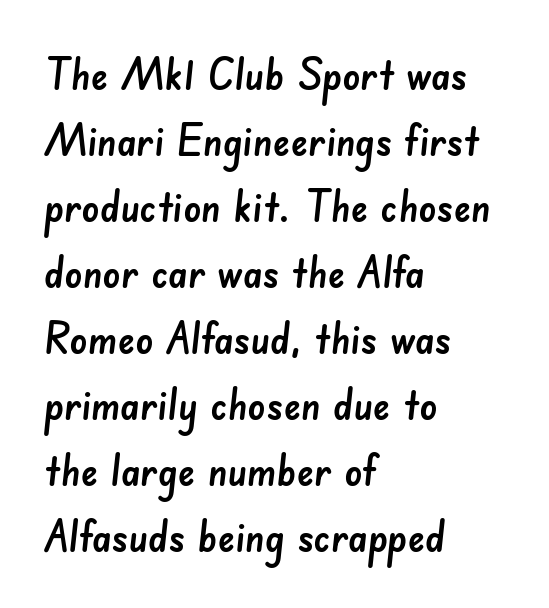
The image shows 44 px sans-serif type; set left-aligned, normal line spacing (1.5x), normal letter spacing, not underlined; low stroke contrast and a small x-height.
